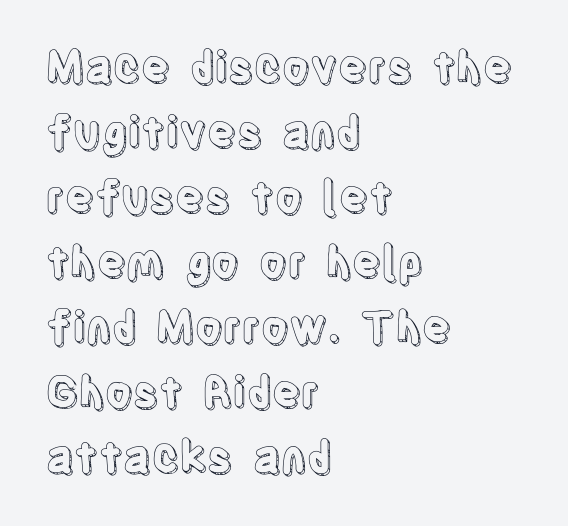
The image shows 43 px condensed type, upright; set left-aligned, normal line spacing (1.51x), normal letter spacing, not underlined; a large x-height.
